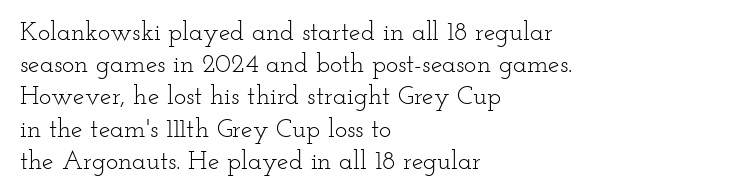
No letter is thick-stroked: the sample isn't bold. The lettering stays uniformly vertical, giving the passage a roman look. This sample uses plain, unmodified letter spacing. These lines stack with their left ends in a neat column. The gap between lines stays unmarked.
